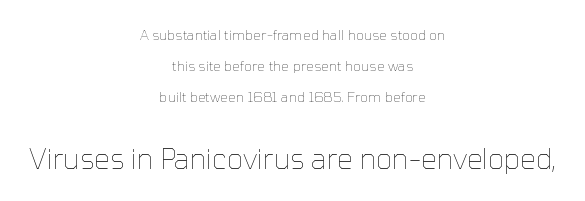
Q: Is the text bold? A: No.
Q: Is the text italic (slanted)? A: No, it is upright.
Q: Is the text underlined? A: No.
Q: How is the paragraph aligned? A: Centered.
Q: Is the spacing between letters normal or unusually wide? A: Normal.
Q: Is the spacing between lines tight, normal or loose? A: Loose.
Q: Which block of text is set in a larger size, the first (top) or the second (bottom)? A: The second (bottom) one.
Q: Width (condensed, normal, or wide)? A: Normal.
Q: Stroke contrast? A: Low.
Q: x-height? A: Medium.
Q: Monospaced? A: No.
